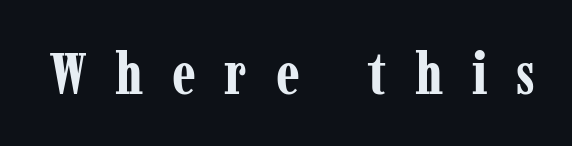
The image shows 59 px bold, condensed serif type, upright; set unusually wide letter spacing (+0.49 em), not underlined; low stroke contrast and a medium x-height.
